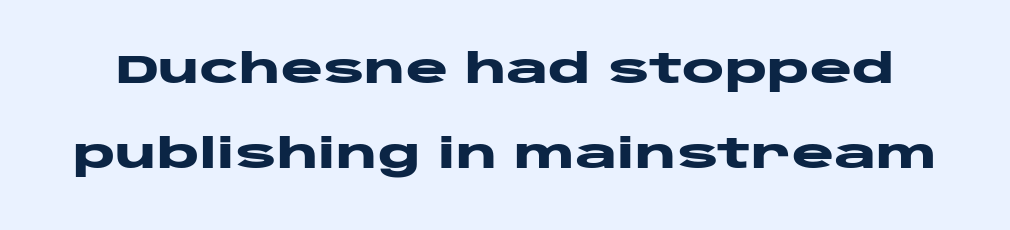
The foot of each line stays bare and open. The line texture is even and compact thanks to regular tracking. Check where the strokes stop: nothing finishes them off — pure sans. Honestly, the rows look like they've been pulled way apart. This sample has the flowing, uneven cadence of proportional lettering.
